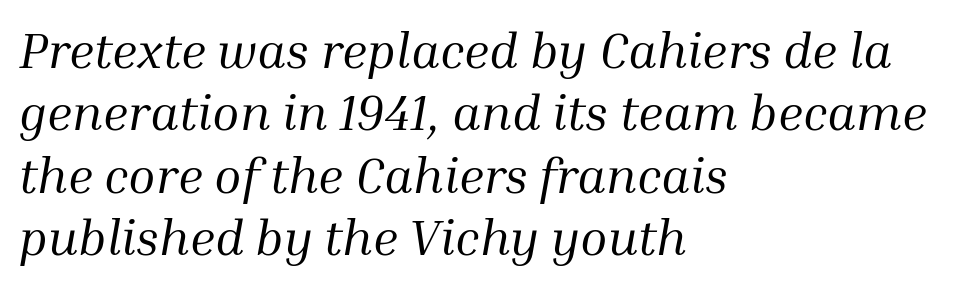
The image shows 50 px regular-weight serif type, italic (leaning right); set left-aligned, normal line spacing (1.25x), normal letter spacing, not underlined; medium stroke contrast and a medium x-height.
